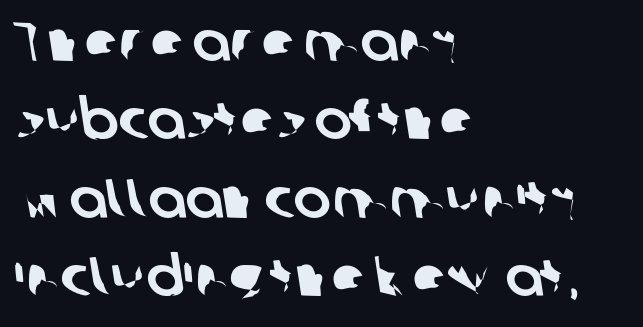
Note the varied advance widths — an 'i' is clearly narrower than an 'm'. Left-aligned paragraph, ragged on the right. Observe the ordinary spacing: letters are neighbours, not strangers. Students, observe: this is what conventionally led text looks like. You can tell from the bare stems that sans-serif type was used.
